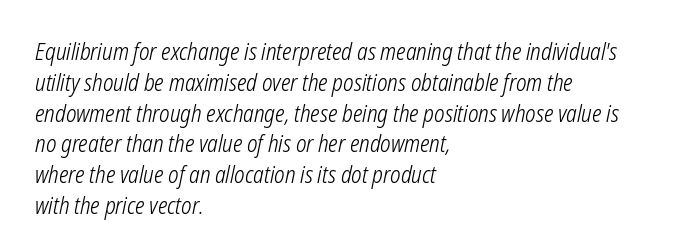
The image shows 23 px text type, italic (leaning right); set left-aligned, normal line spacing (1.34x), normal letter spacing, not underlined.
